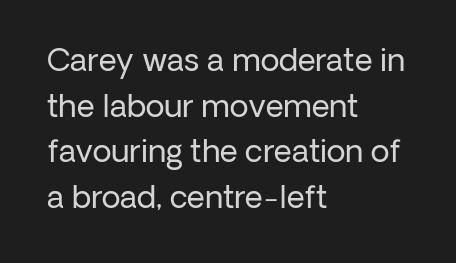
The image shows 31 px regular-weight sans-serif type, upright; set left-aligned, normal line spacing (1.47x), normal letter spacing, not underlined; low stroke contrast and a medium x-height.
